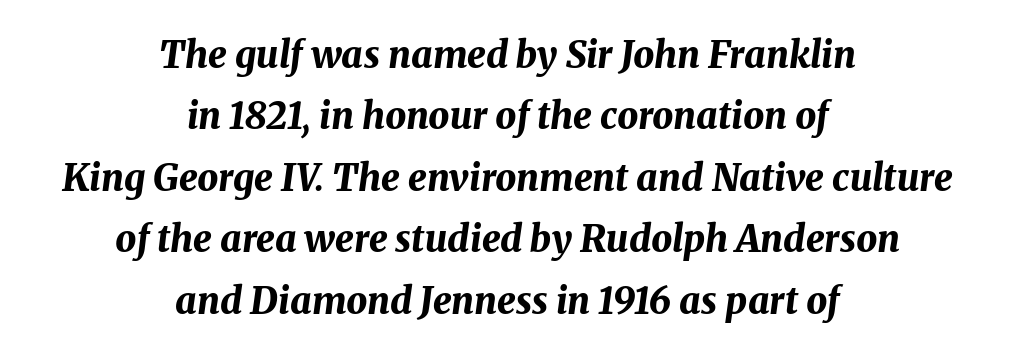
This rendering features lettering with no underline. You could call the tracking neutral — neither tight nor loose. These lines are rendered in a variable-pitch font. Caption: multi-line text, centered on the measure. Line spacing here is normal. Slanted lettering throughout.
